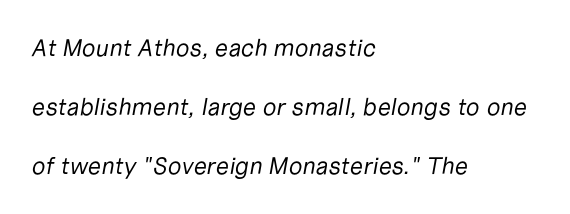
The image shows 24 px text type, italic (leaning right); set left-aligned, loose line spacing (2.46x), normal letter spacing, not underlined.
